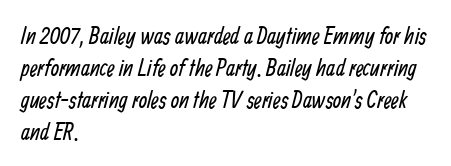
The image shows 24 px text type; set left-aligned, normal line spacing (1.33x), normal letter spacing, not underlined.
